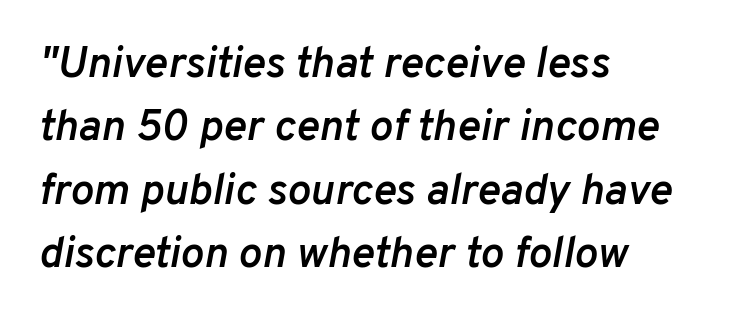
{"italic": "yes", "lean": "right", "slant_degrees": 10, "bold": "semi", "weight": "semibold", "width": "normal", "stroke_contrast": "low", "x_height": "medium", "monospaced": "no", "underline": "no", "align": "left", "line_spacing": "normal", "line_spacing_ratio": 1.44, "letter_spacing": "normal", "letter_spacing_em": 0.0, "glyph_px": 44}
